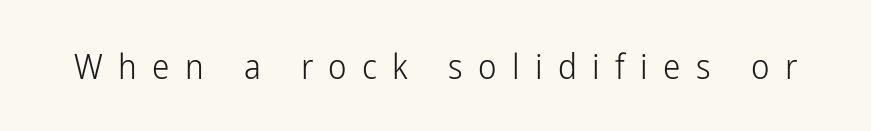
The image shows 35 px light, condensed sans-serif type, upright; set unusually wide letter spacing (+0.44 em), not underlined; low stroke contrast and a medium x-height.
